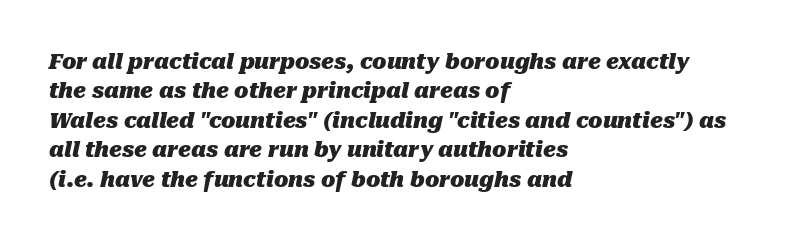
The image shows 21 px bold type, italic (leaning right); set left-aligned, normal line spacing (1.4x), normal letter spacing, not underlined.
